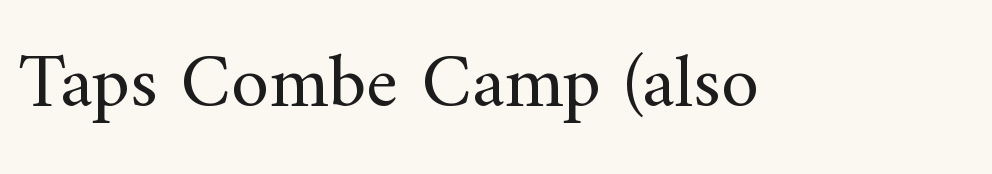
{"serif": "yes", "italic": "no", "bold": "no", "weight": "regular", "width": "normal", "stroke_contrast": "medium", "x_height": "small", "monospaced": "no", "underline": "no", "letter_spacing": "normal", "letter_spacing_em": 0.0, "glyph_px": 77}
